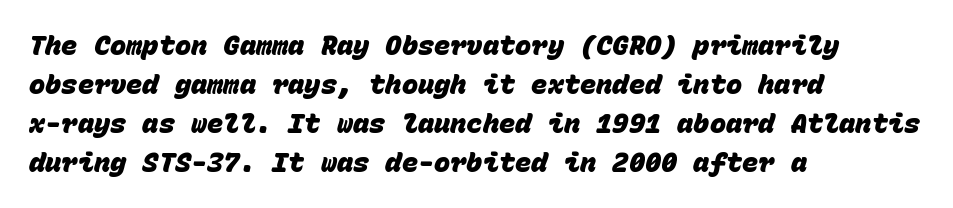
Q: Is the text bold? A: Yes.
Q: Is the text underlined? A: No.
Q: How is the paragraph aligned? A: Left-aligned.
Q: Is the spacing between letters normal or unusually wide? A: Normal.
Q: Is the spacing between lines tight, normal or loose? A: Normal.
